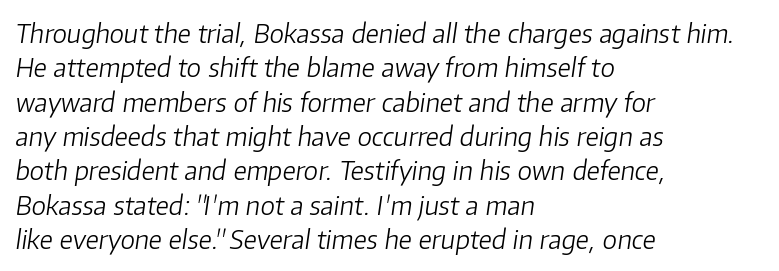
The image shows 26 px text type, italic (leaning right); set left-aligned, normal line spacing (1.32x), normal letter spacing, not underlined.
